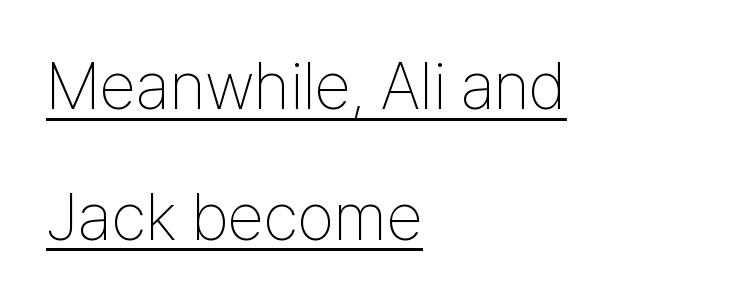
The strokes are not fattened; the text isn't bold. Rendered with straight, roman letterforms. Each letter's strokes conclude bluntly, with no projecting serifs. Spacing verdict: proportional, widths tailored to each character. What stands out about the letter spacing? Nothing — it is the standard amount.
